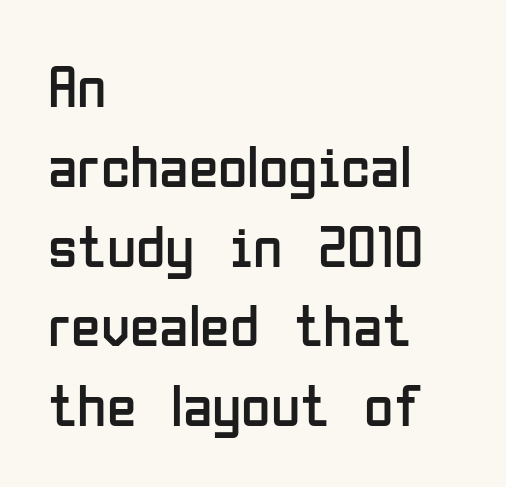
The image shows 60 px regular-weight, condensed sans-serif type, upright; set left-aligned, normal line spacing (1.33x), normal letter spacing, not underlined; low stroke contrast and a medium x-height.
